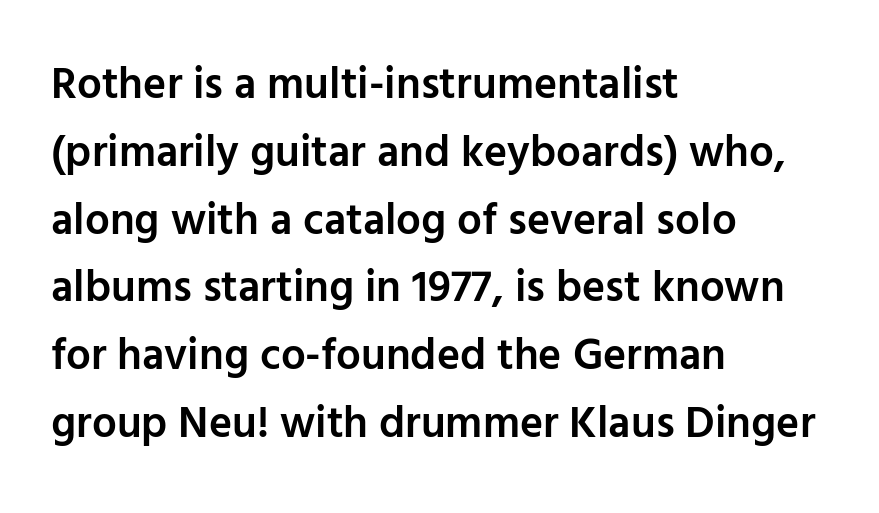
The image shows 44 px semibold sans-serif type, upright; set left-aligned, normal line spacing (1.54x), normal letter spacing, not underlined; low stroke contrast and a medium x-height.
